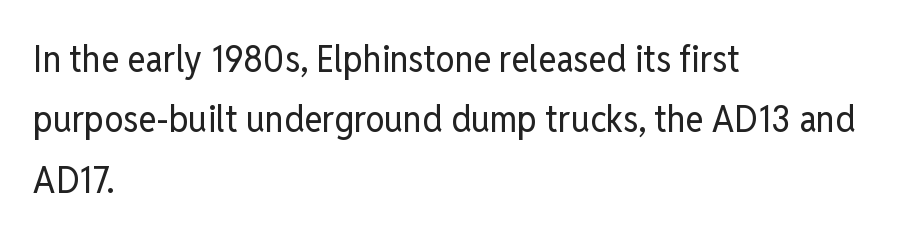
This rendering uses left alignment, leaving the right contour irregular. This is roman type, the default non-slanted kind. A typesetter would call this leading conventional body-copy spacing. The space beneath each line is pristine and unruled. Observe the absence of serifs on each vertical stroke in this sample. This sample uses plain, unmodified letter spacing.
